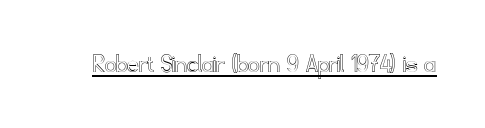
The image shows 28 px text type, upright; set normal letter spacing, underlined; a small x-height.
